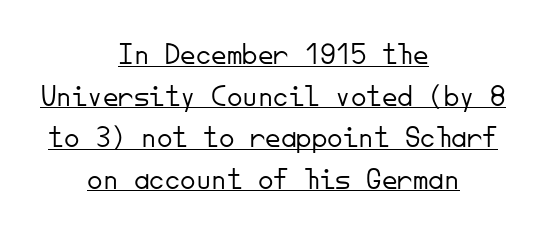
{"serif": "no", "italic": "no", "bold": "no", "weight": "light", "width": "normal", "stroke_contrast": "low", "x_height": "small", "monospaced": "yes", "underline": "yes", "align": "center", "line_spacing": "normal", "line_spacing_ratio": 1.34, "letter_spacing": "normal", "letter_spacing_em": 0.0, "glyph_px": 31}
